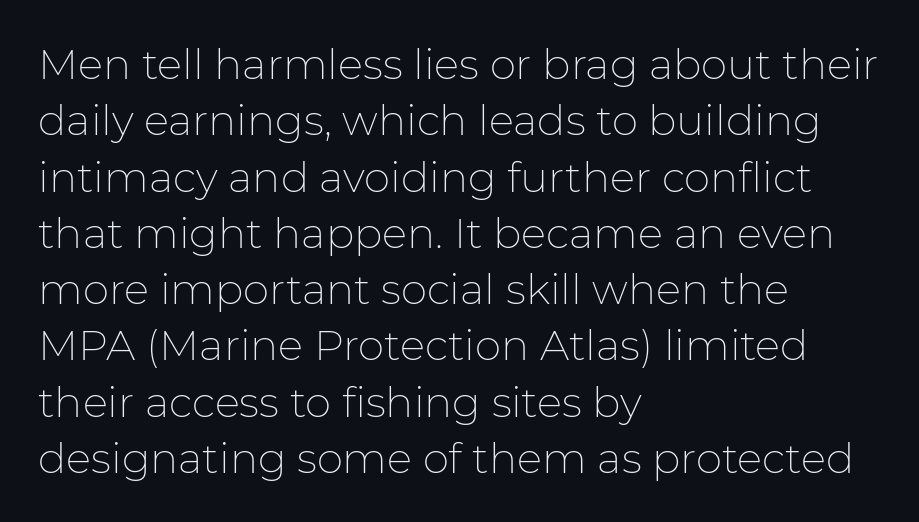
The image shows 42 px thin sans-serif type, upright; set left-aligned, normal line spacing (1.34x), normal letter spacing, not underlined; low stroke contrast and a medium x-height.
